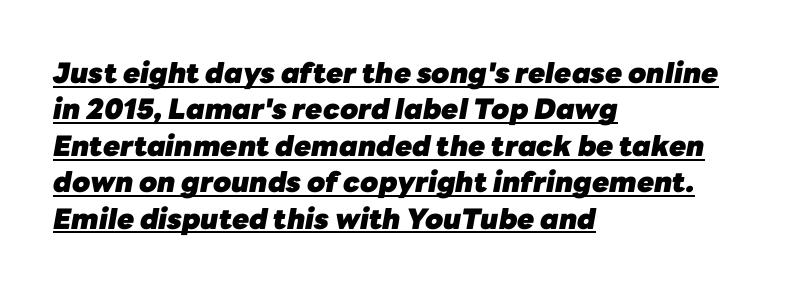
The image shows 28 px heavy type, italic (leaning right); set left-aligned, normal line spacing (1.3x), normal letter spacing, underlined; low stroke contrast and a medium x-height.
